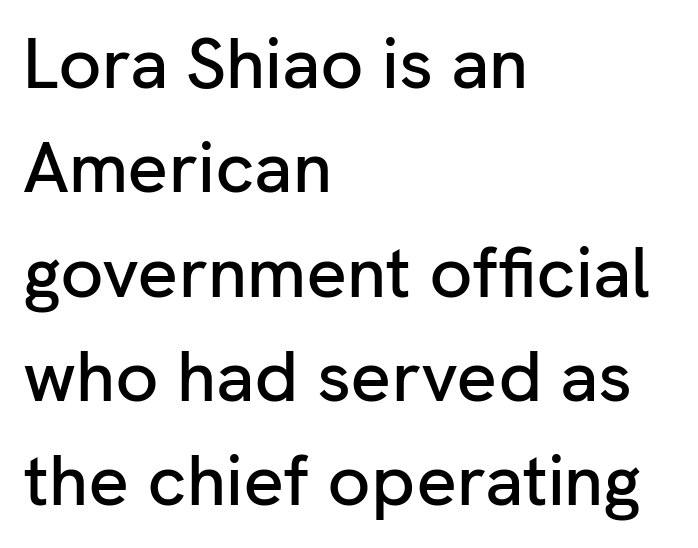
Q: Is the text italic (slanted)? A: No, it is upright.
Q: Is the typeface a serif or a sans-serif typeface? A: Sans-serif.
Q: Is the text underlined? A: No.
Q: How is the paragraph aligned? A: Left-aligned.
Q: Is the spacing between letters normal or unusually wide? A: Normal.
Q: Is the spacing between lines tight, normal or loose? A: Normal.
Q: Width (condensed, normal, or wide)? A: Normal.
Q: Stroke contrast? A: Low.
Q: x-height? A: Medium.
Q: Monospaced? A: No.
